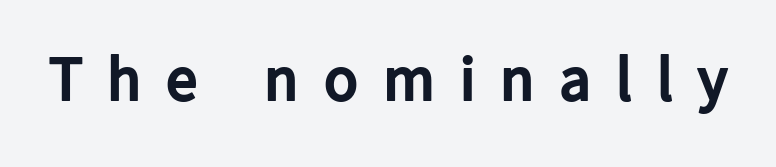
Q: Is the text bold? A: Yes.
Q: Is the text italic (slanted)? A: No, it is upright.
Q: Is the typeface a serif or a sans-serif typeface? A: Sans-serif.
Q: Is the text underlined? A: No.
Q: Is the spacing between letters normal or unusually wide? A: Unusually wide.
Q: Width (condensed, normal, or wide)? A: Normal.
Q: Stroke contrast? A: Low.
Q: x-height? A: Medium.
Q: Monospaced? A: No.
